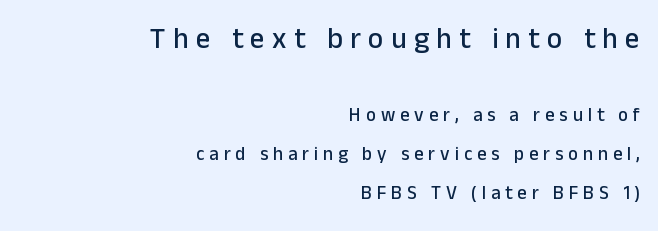
Of the two passages, the one on top uses the larger point size. A sans-serif font was chosen for this passage. Compared with a flush-left layout, this one pins lines to the opposite, right side. The tracking jumps out immediately: characters are airy and widely separated. What's the leading like? Stretched, with rows far apart. The glyphs are unaccompanied by any horizontal stroke below them.
